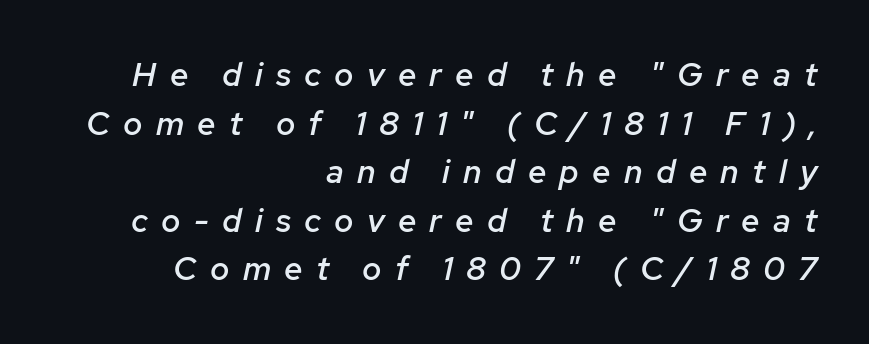
{"italic": "yes", "lean": "right", "slant_degrees": 12, "bold": "semi", "weight": "semibold", "width": "normal", "stroke_contrast": "low", "x_height": "medium", "monospaced": "no", "underline": "no", "align": "right", "line_spacing": "normal", "line_spacing_ratio": 1.47, "letter_spacing": "wide", "letter_spacing_em": 0.4, "glyph_px": 33}
